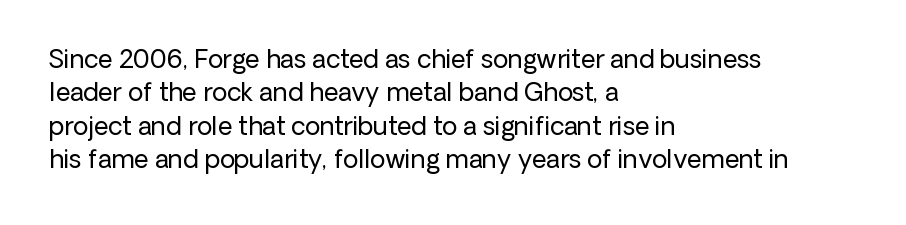
The image shows 25 px text type, upright; set left-aligned, normal line spacing (1.34x), normal letter spacing, not underlined.
